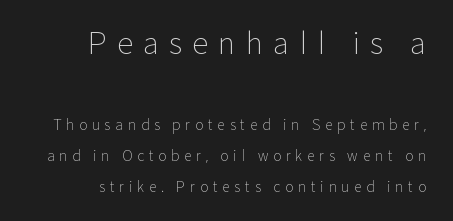
{"serif": "no", "italic": "no", "bold": "no", "weight": "light", "width": "normal", "stroke_contrast": "low", "x_height": "medium", "monospaced": "no", "underline": "no", "align": "right", "line_spacing": "loose", "line_spacing_ratio": 2.2, "letter_spacing": "wide", "letter_spacing_em": 0.34, "larger_block": "first", "size_ratio": 2.14, "glyph_px": 30}
